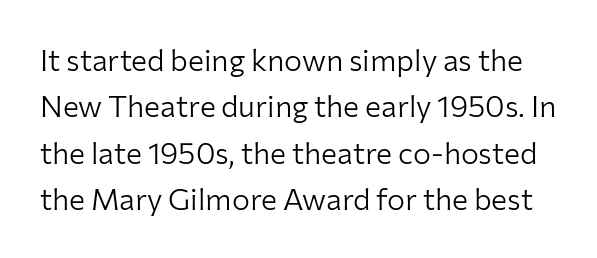
The image shows 30 px light sans-serif type, upright; set normal line spacing (1.55x), normal letter spacing, not underlined; low stroke contrast and a medium x-height.
